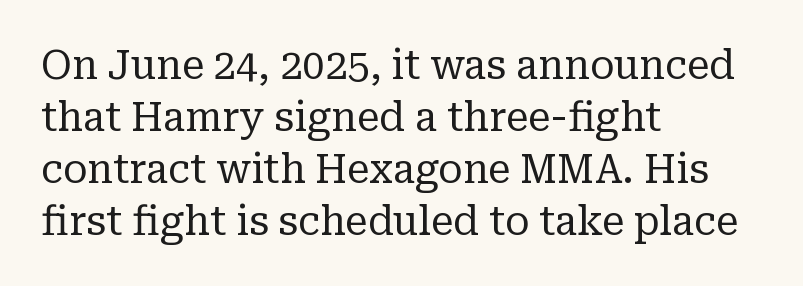
{"serif": "yes", "italic": "no", "bold": "no", "weight": "regular", "width": "normal", "stroke_contrast": "low", "x_height": "medium", "monospaced": "no", "underline": "no", "align": "left", "line_spacing": "normal", "line_spacing_ratio": 1.3, "letter_spacing": "normal", "letter_spacing_em": 0.0, "glyph_px": 40}
